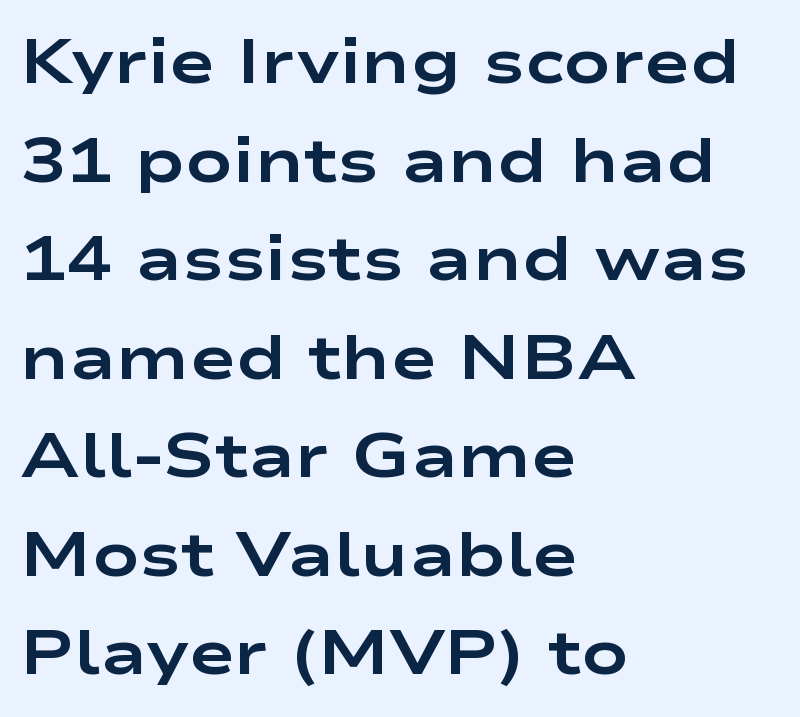
{"serif": "no", "italic": "no", "bold": "yes", "weight": "bold", "width": "wide", "stroke_contrast": "low", "x_height": "medium", "monospaced": "no", "underline": "no", "align": "left", "line_spacing": "normal", "line_spacing_ratio": 1.59, "letter_spacing": "normal", "letter_spacing_em": 0.0, "glyph_px": 62}
